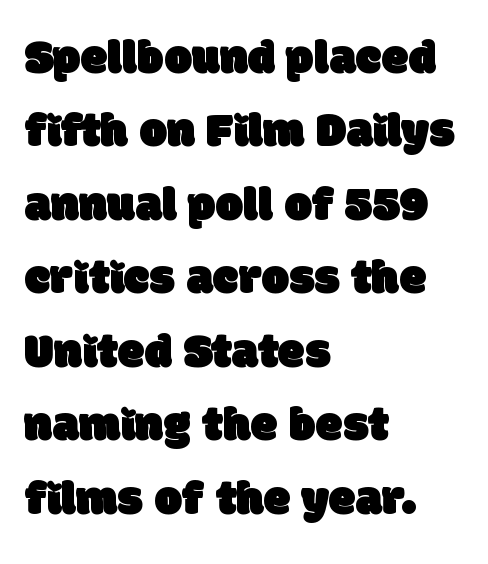
Plain, unruled lines of type. Vertically, the passage feels balanced, rows spaced as you'd expect. No feet cap the strokes, marking this as sans-serif type. Do the characters align in a grid? No, the font is proportional. Inter-character spacing is left at the font's built-in metrics.
